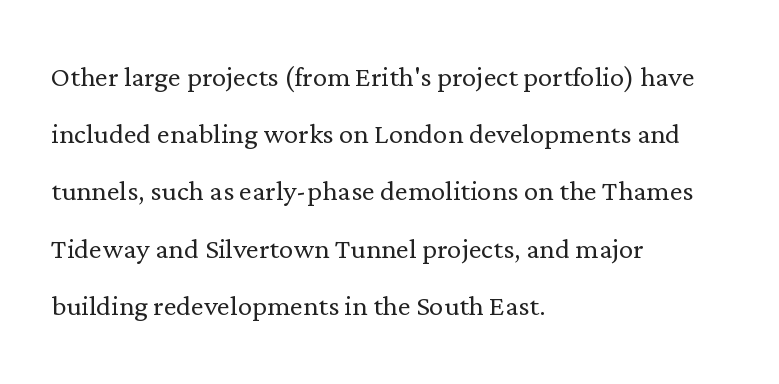
Q: Is the text bold? A: No.
Q: Is the text italic (slanted)? A: No, it is upright.
Q: Is the typeface a serif or a sans-serif typeface? A: Serif.
Q: Is the text underlined? A: No.
Q: How is the paragraph aligned? A: Left-aligned.
Q: Is the spacing between letters normal or unusually wide? A: Normal.
Q: Is the spacing between lines tight, normal or loose? A: Normal.
Q: Width (condensed, normal, or wide)? A: Normal.
Q: Stroke contrast? A: Low.
Q: x-height? A: Medium.
Q: Monospaced? A: No.
